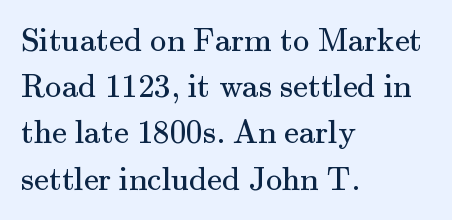
The strip under each line holds only bare page. Letter spacing: default. It's the straight-up-and-down kind of type. Compared with a centered layout, this one pins lines to the left instead. Horizontal bands of white between lines are of average thickness.
